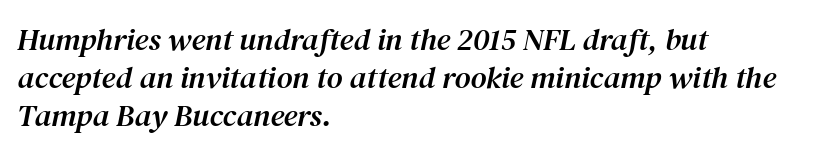
The image shows 31 px serif type, italic (leaning right); set left-aligned, line spacing 1.22x, normal letter spacing, not underlined; medium stroke contrast and a medium x-height.
